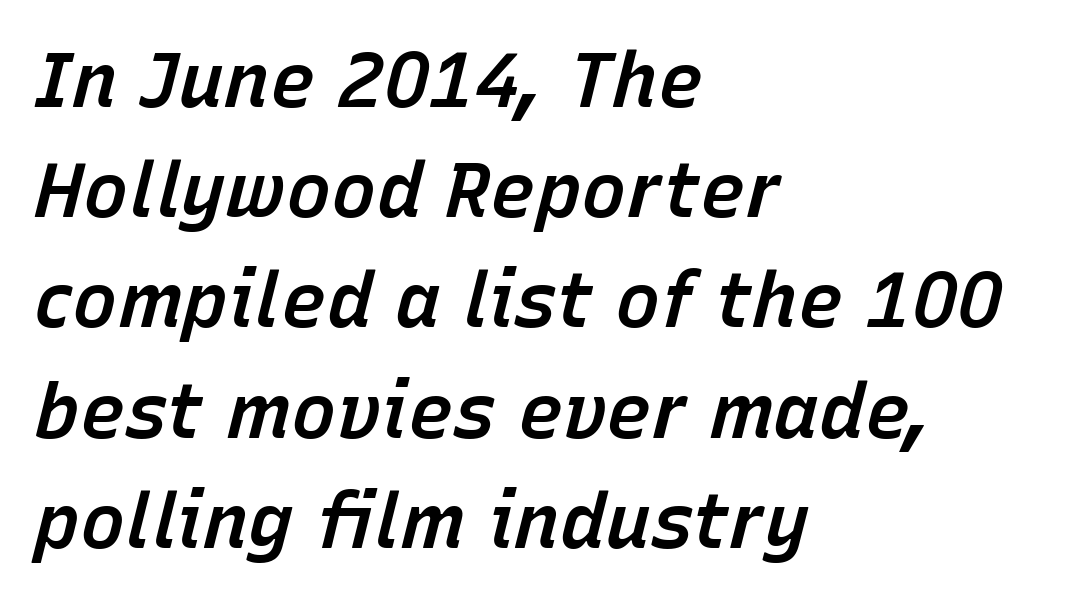
{"italic": "yes", "lean": "right", "slant_degrees": 15, "bold": "semi", "weight": "semibold", "width": "normal", "stroke_contrast": "low", "x_height": "medium", "monospaced": "no", "underline": "no", "align": "left", "line_spacing": "normal", "line_spacing_ratio": 1.45, "letter_spacing": "normal", "letter_spacing_em": 0.0, "glyph_px": 76}
